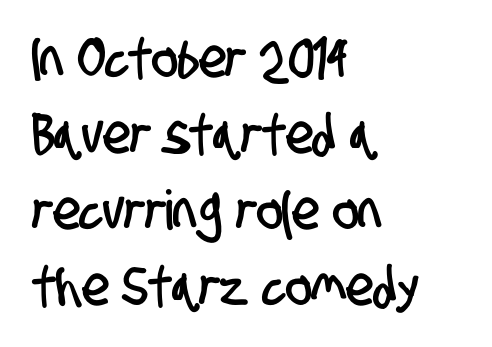
{"serif": "no", "width": "condensed", "stroke_contrast": "low", "x_height": "large", "monospaced": "no", "underline": "no", "align": "left", "line_spacing": "normal", "line_spacing_ratio": 1.38, "letter_spacing": "normal", "letter_spacing_em": 0.0, "glyph_px": 55}
